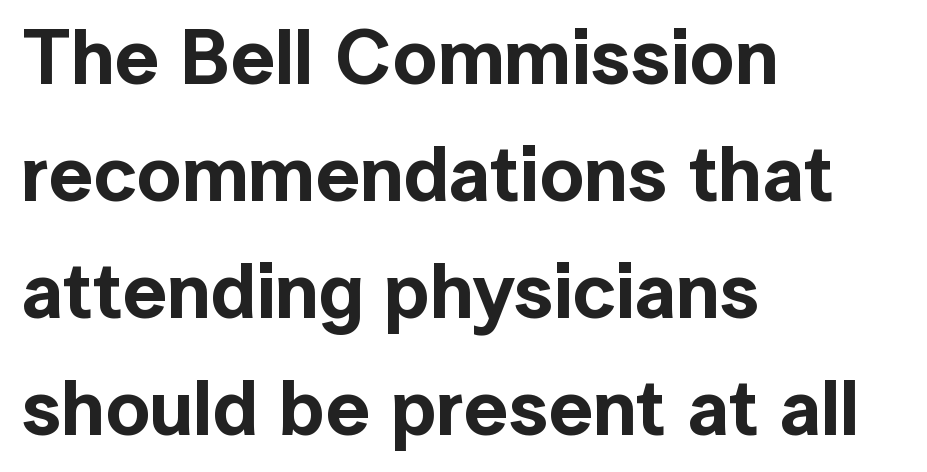
The image shows 78 px sans-serif type, upright; set left-aligned, normal line spacing (1.5x), normal letter spacing, not underlined; a medium x-height.
